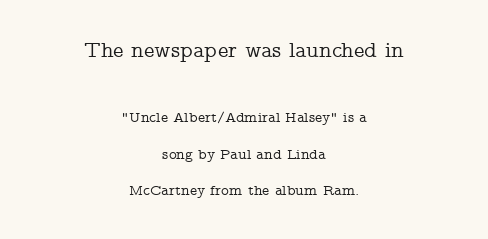
Q: Is the text italic (slanted)? A: No, it is upright.
Q: Is the text underlined? A: No.
Q: How is the paragraph aligned? A: Centered.
Q: Is the spacing between letters normal or unusually wide? A: Normal.
Q: Is the spacing between lines tight, normal or loose? A: Loose.
Q: Which block of text is set in a larger size, the first (top) or the second (bottom)? A: The first (top) one.
